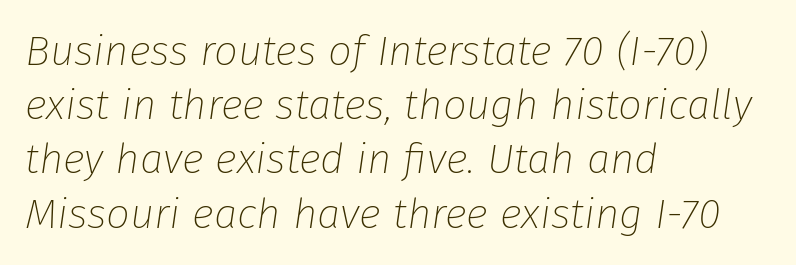
The image shows 42 px thin type, italic (leaning right); set left-aligned, normal line spacing (1.29x), normal letter spacing, not underlined; low stroke contrast and a medium x-height.
